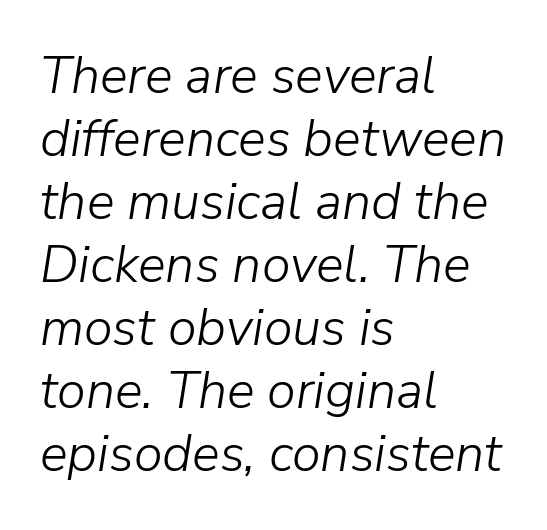
Q: Is the text bold? A: No.
Q: Is the text italic (slanted)? A: Yes, it leans right by about 9 degrees.
Q: Is the text underlined? A: No.
Q: How is the paragraph aligned? A: Left-aligned.
Q: Is the spacing between letters normal or unusually wide? A: Normal.
Q: Width (condensed, normal, or wide)? A: Normal.
Q: Stroke contrast? A: Low.
Q: x-height? A: Medium.
Q: Monospaced? A: No.
